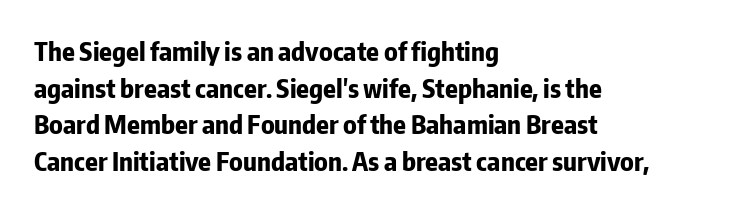
Caption: multi-line text, flush left, ragged right. Look at the tracking — it's just the regular setting, nothing added. Upright lettering throughout. The passage shown is emphatically bold. The passage shown is not underscored anywhere.
